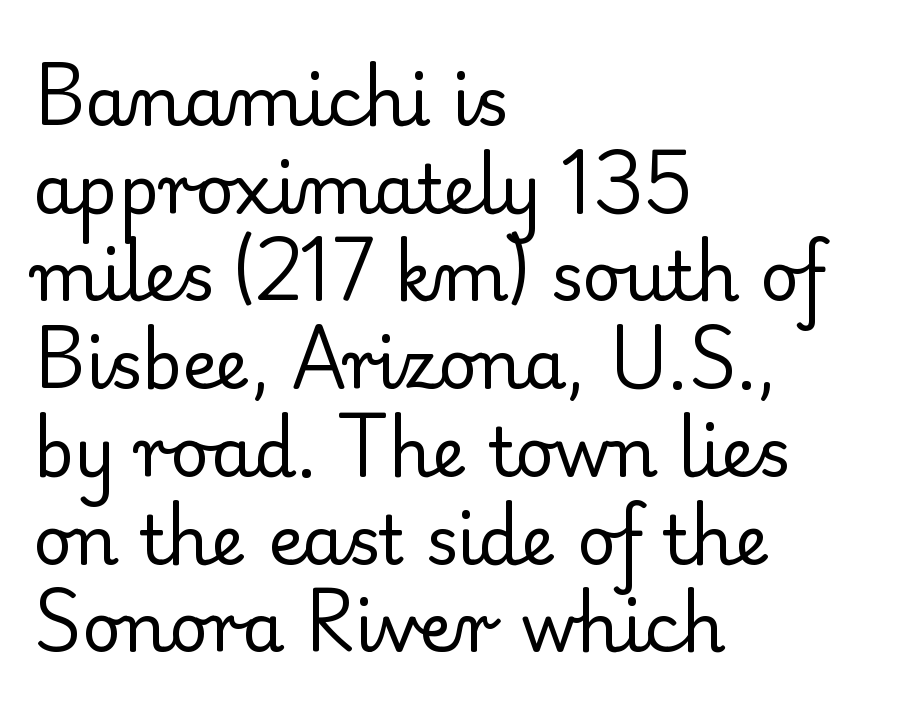
The axis of the letterforms is exactly vertical. One-word summary of the alignment: left. Think standard paragraph weight, or any step lighter than that. The words here are not underlined. The face used here is rendered with its standard letterfit.
